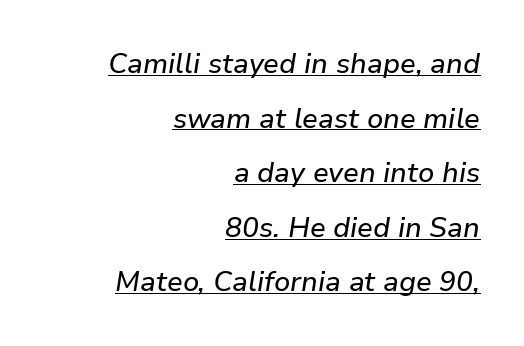
Think of a printed novel: that variable character pitch is what you see here. Honestly, the rows look like they've been pulled way apart. The ragged edge is on the left, which tells us the setting is flush right. Tall strokes in this sample are angled rather than plumb. Caption: standard tracking, unaltered. Quick note: underline on.
